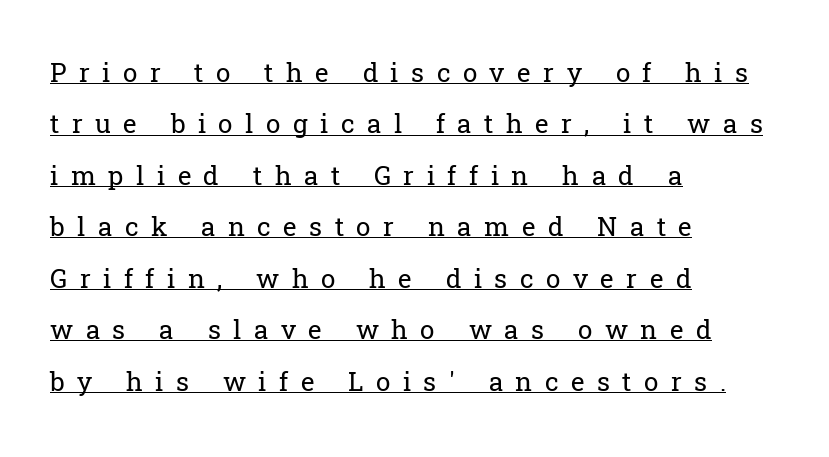
Q: Is the text bold? A: No.
Q: Is the text italic (slanted)? A: No, it is upright.
Q: Is the text underlined? A: Yes.
Q: How is the paragraph aligned? A: Left-aligned.
Q: Is the spacing between letters normal or unusually wide? A: Unusually wide.
Q: Is the spacing between lines tight, normal or loose? A: Loose.
